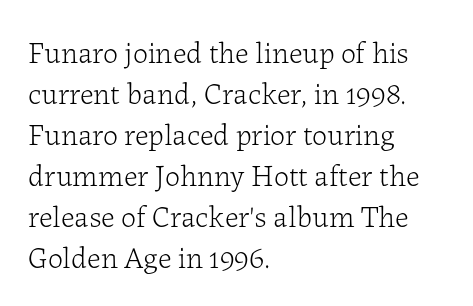
The image shows 30 px light serif type, upright; set left-aligned, normal line spacing (1.37x), normal letter spacing, not underlined; low stroke contrast and a medium x-height.
